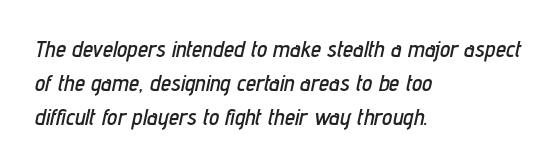
The image shows 23 px text type, italic (leaning right); set left-aligned, normal line spacing (1.48x), normal letter spacing, not underlined.
